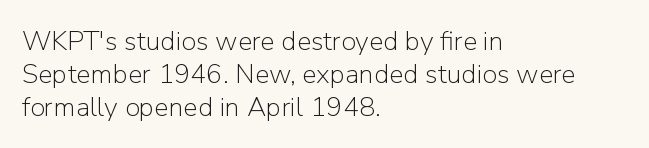
The type sits square on the baseline with zero lean. All the whitespace from short lines collects on the right. Students, note that the glyphs here touch the page at normal intervals. Weight class: somewhere from thin through regular. The foot of each line stays bare and open.
